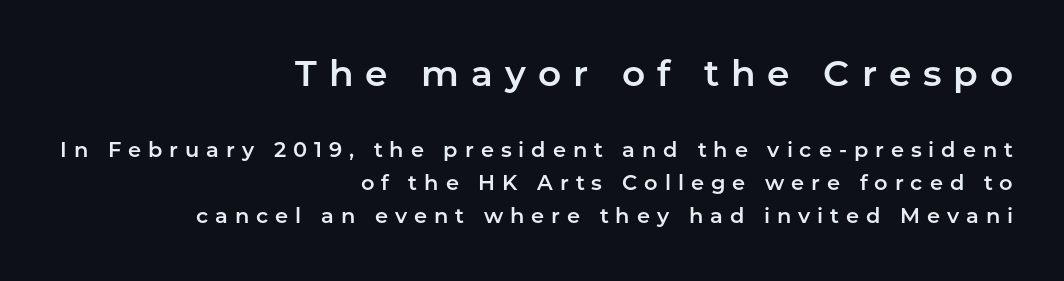
The characters display no serif detailing; their extremities are plain. The composition opens big and finishes small. Do the characters align in a grid? No, the font is proportional. Descender tails drop into unmarked territory. In terms of posture, this sample is upright.
